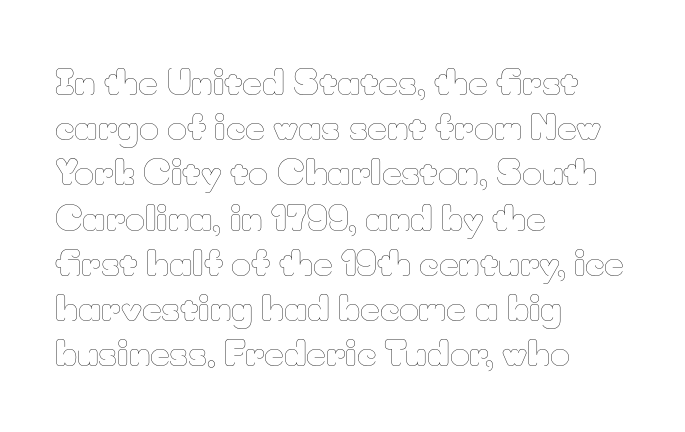
The gaps between neighbouring characters are ordinary and unremarkable. The rendering uses a moderate line-height, typical for paragraphs. Caption: multi-line text, flush left, ragged right. Style check: upright.
